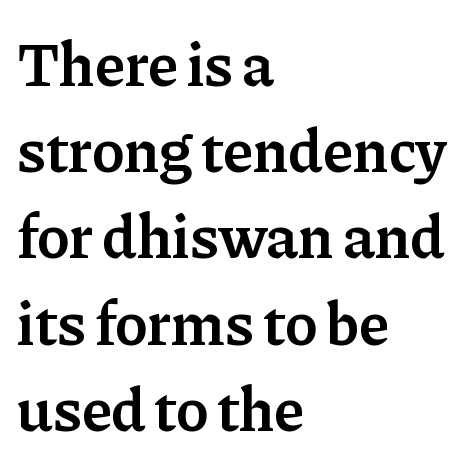
The image shows 62 px semibold serif type, upright; set left-aligned, normal line spacing (1.39x), normal letter spacing, not underlined; low stroke contrast and a medium x-height.
